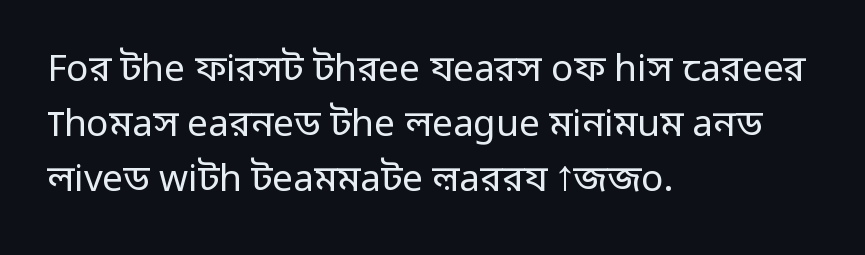
The image shows 37 px regular-weight sans-serif type, upright; set left-aligned, normal line spacing (1.49x), normal letter spacing, not underlined; low stroke contrast and a medium x-height.
